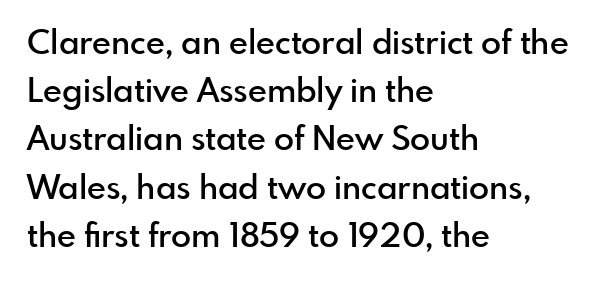
Q: Is the text bold? A: Semi-bold.
Q: Is the text italic (slanted)? A: No, it is upright.
Q: Is the typeface a serif or a sans-serif typeface? A: Sans-serif.
Q: Is the text underlined? A: No.
Q: How is the paragraph aligned? A: Left-aligned.
Q: Is the spacing between letters normal or unusually wide? A: Normal.
Q: Is the spacing between lines tight, normal or loose? A: Normal.
Q: Width (condensed, normal, or wide)? A: Normal.
Q: x-height? A: Small.
Q: Monospaced? A: No.
